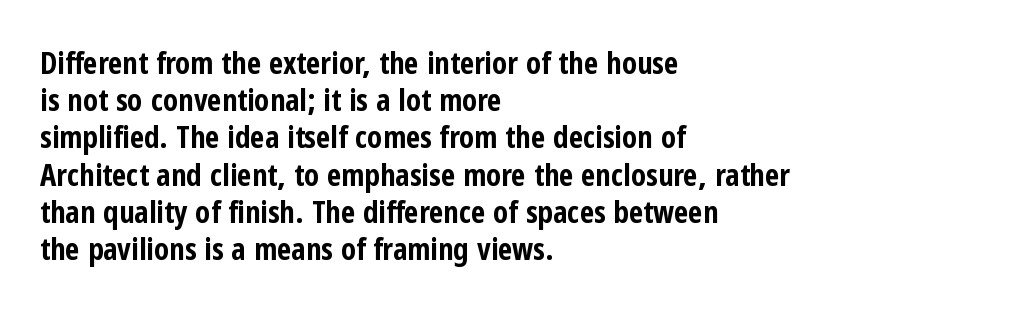
{"serif": "no", "italic": "no", "bold": "yes", "weight": "bold", "width": "condensed", "stroke_contrast": "low", "x_height": "medium", "monospaced": "no", "underline": "no", "align": "left", "line_spacing_ratio": 1.2, "letter_spacing": "normal", "letter_spacing_em": 0.0, "glyph_px": 31}
